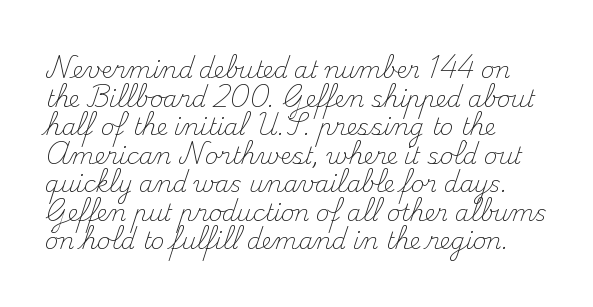
Beneath every word, the page is bare. On a weight scale, this lands at 450 or below. Look at the tracking — it's just the regular setting, nothing added. The typesetter chose a ragged-right arrangement here.
